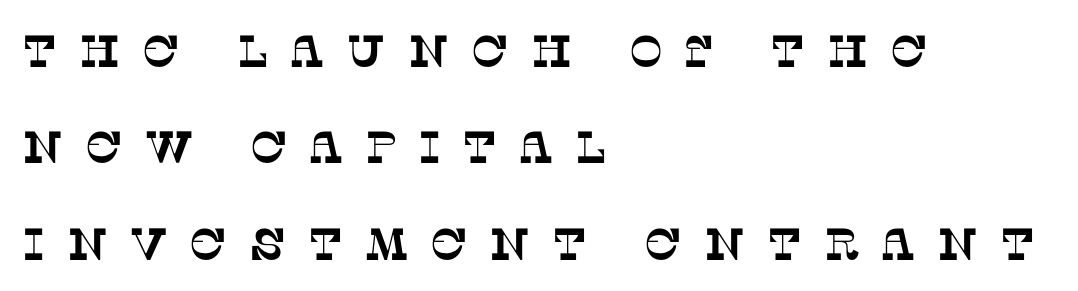
{"serif": "yes", "width": "normal", "stroke_contrast": "low", "x_height": "large", "monospaced": "no", "underline": "no", "align": "left", "line_spacing": "loose", "line_spacing_ratio": 2.14, "letter_spacing": "wide", "letter_spacing_em": 0.48, "glyph_px": 45}
